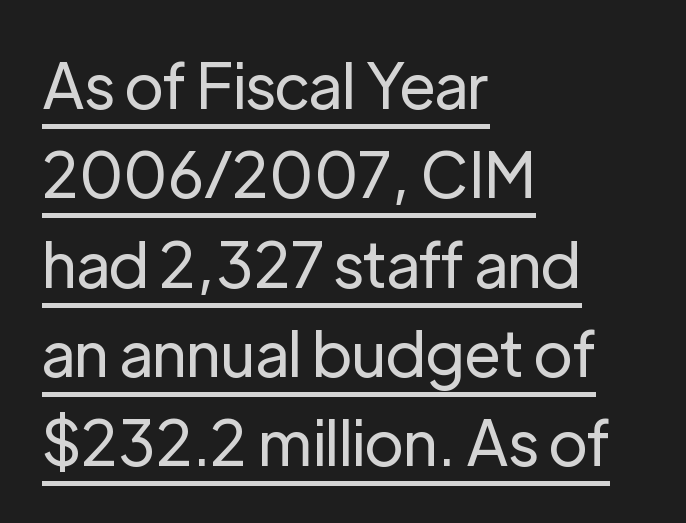
{"serif": "no", "italic": "no", "bold": "no", "weight": "regular", "width": "normal", "stroke_contrast": "low", "x_height": "medium", "monospaced": "no", "underline": "yes", "align": "left", "line_spacing": "normal", "line_spacing_ratio": 1.44, "letter_spacing": "normal", "letter_spacing_em": 0.0, "glyph_px": 62}
